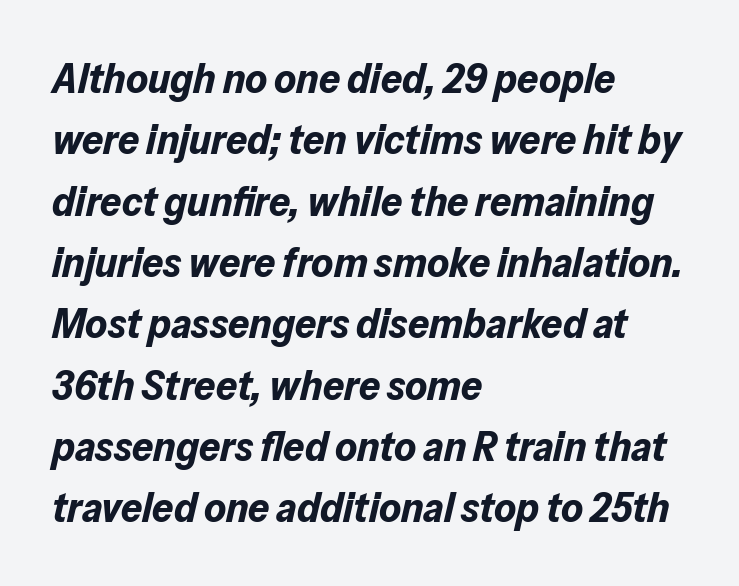
Q: Is the text bold? A: Yes.
Q: Is the text italic (slanted)? A: Yes, it leans right by about 13 degrees.
Q: Is the text underlined? A: No.
Q: How is the paragraph aligned? A: Left-aligned.
Q: Is the spacing between letters normal or unusually wide? A: Normal.
Q: Is the spacing between lines tight, normal or loose? A: Normal.
Q: Width (condensed, normal, or wide)? A: Normal.
Q: Stroke contrast? A: Low.
Q: x-height? A: Medium.
Q: Monospaced? A: No.
